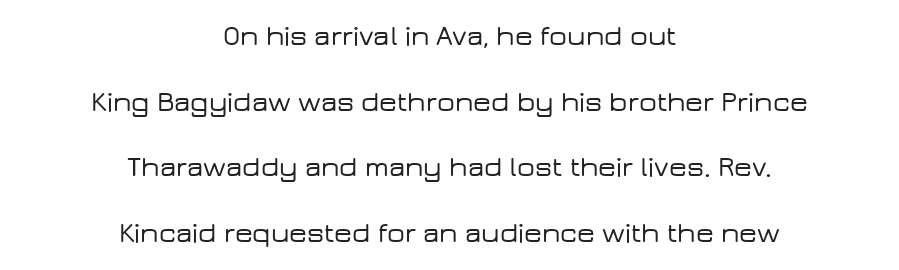
The image shows 28 px wide sans-serif type, upright; set centered, loose line spacing (2.34x), normal letter spacing, not underlined; low stroke contrast and a medium x-height.
